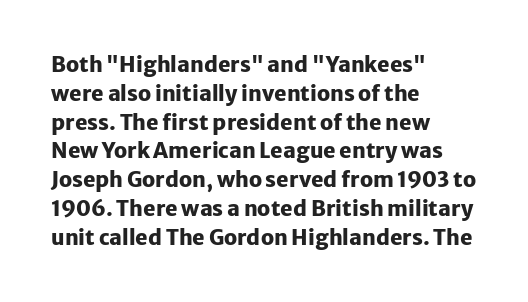
The image shows 21 px bold type, upright; set left-aligned, normal line spacing (1.37x), normal letter spacing, not underlined.
